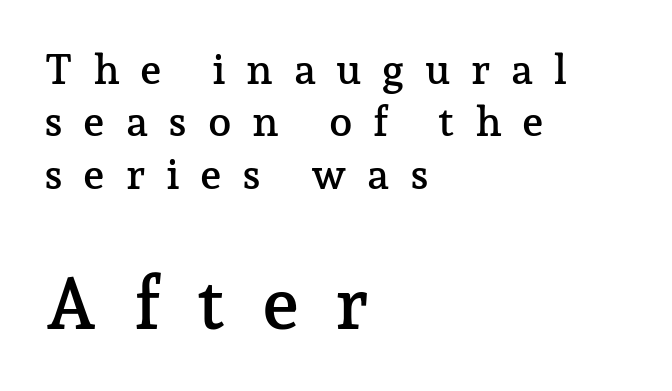
{"serif": "yes", "italic": "no", "width": "normal", "stroke_contrast": "low", "x_height": "medium", "monospaced": "no", "underline": "no", "align": "left", "line_spacing": "normal", "line_spacing_ratio": 1.25, "letter_spacing": "wide", "letter_spacing_em": 0.49, "larger_block": "second", "size_ratio": 1.74, "glyph_px": 73}
